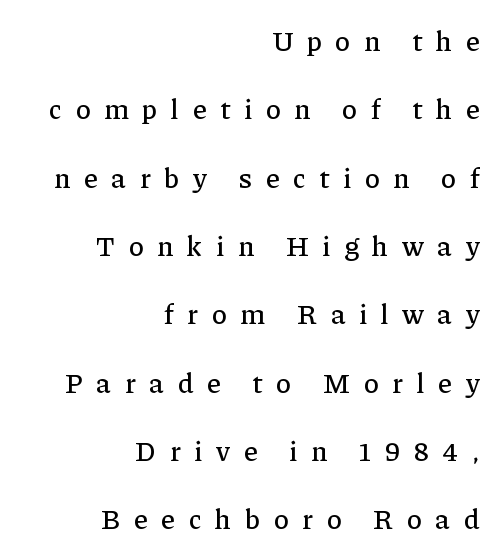
Posture: upright roman. Line endings align vertically; line beginnings do not. Each letter keeps its own natural width here, so spacing adapts to shape. Students, observe: this is what heavily led, spacious text looks like.
